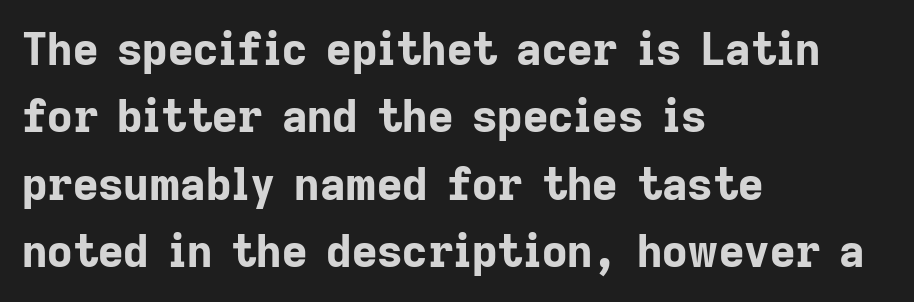
The image shows 44 px bold sans-serif type, upright; set left-aligned, normal line spacing (1.53x), normal letter spacing, not underlined; low stroke contrast and a medium x-height.
